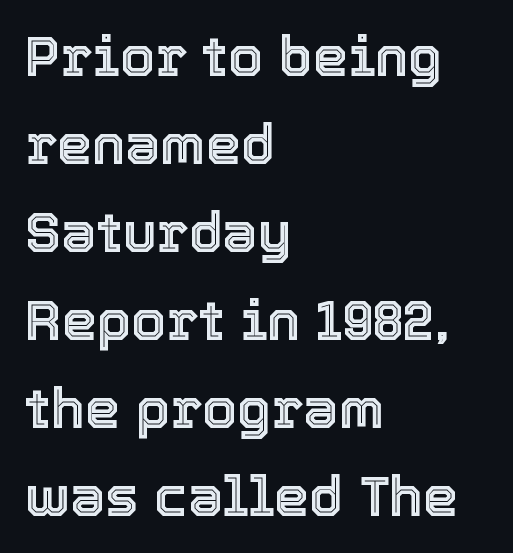
Q: Is the text italic (slanted)? A: No, it is upright.
Q: Is the text underlined? A: No.
Q: How is the paragraph aligned? A: Left-aligned.
Q: Is the spacing between letters normal or unusually wide? A: Normal.
Q: Is the spacing between lines tight, normal or loose? A: Normal.
Q: Width (condensed, normal, or wide)? A: Normal.
Q: x-height? A: Medium.
Q: Monospaced? A: No.
